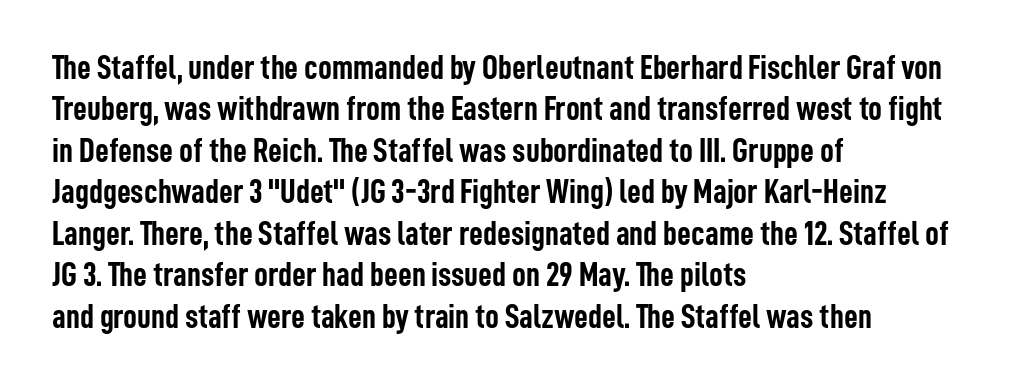
{"serif": "no", "italic": "no", "bold": "yes", "weight": "semibold", "width": "condensed", "stroke_contrast": "low", "x_height": "medium", "monospaced": "no", "underline": "no", "align": "left", "line_spacing_ratio": 1.22, "letter_spacing": "normal", "letter_spacing_em": 0.0, "glyph_px": 34}
